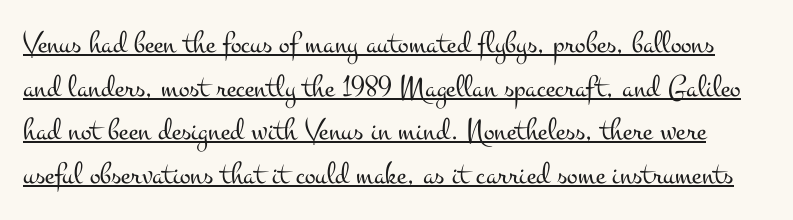
The image shows 32 px light, wide serif type; set normal line spacing (1.36x), normal letter spacing, underlined; medium stroke contrast and a small x-height.
